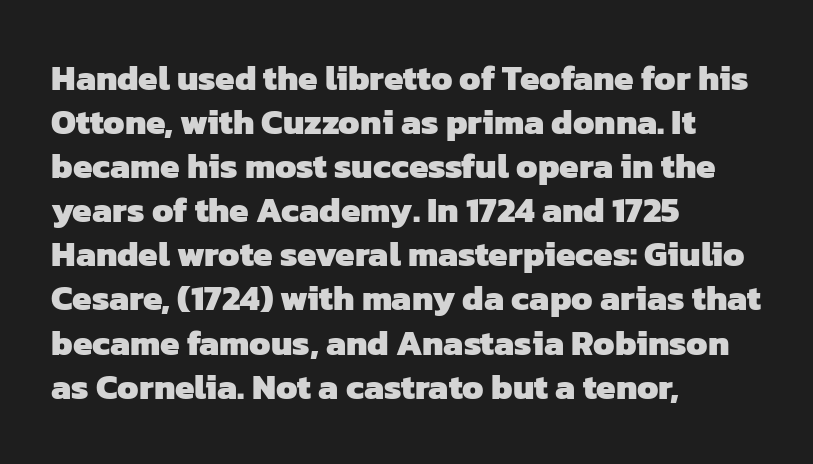
{"serif": "no", "bold": "yes", "weight": "heavy", "width": "normal", "stroke_contrast": "low", "x_height": "medium", "monospaced": "no", "underline": "no", "align": "left", "line_spacing": "normal", "line_spacing_ratio": 1.26, "letter_spacing": "normal", "letter_spacing_em": 0.0, "glyph_px": 35}
